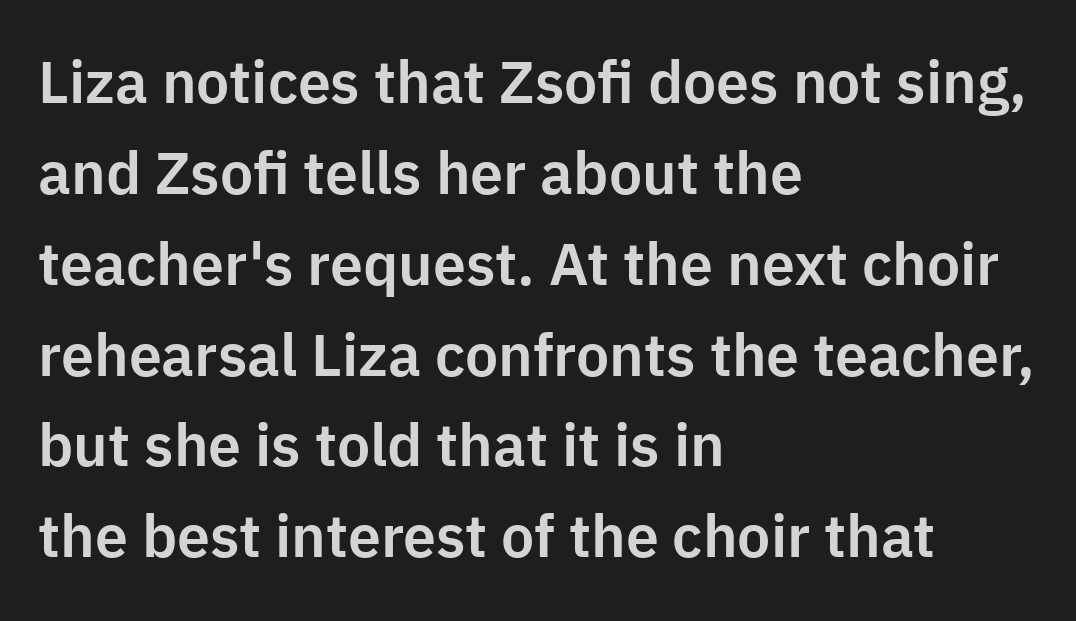
Q: Is the text italic (slanted)? A: No, it is upright.
Q: Is the typeface a serif or a sans-serif typeface? A: Sans-serif.
Q: Is the text underlined? A: No.
Q: How is the paragraph aligned? A: Left-aligned.
Q: Is the spacing between letters normal or unusually wide? A: Normal.
Q: Is the spacing between lines tight, normal or loose? A: Normal.
Q: Width (condensed, normal, or wide)? A: Normal.
Q: Stroke contrast? A: Low.
Q: x-height? A: Medium.
Q: Monospaced? A: No.
